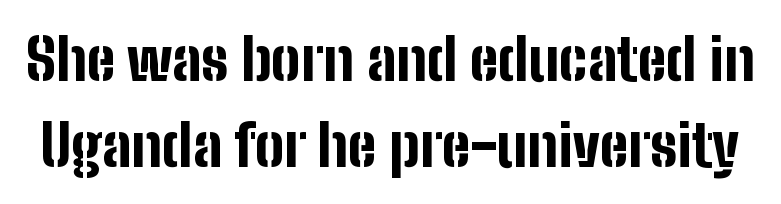
Posture: upright roman. Note the varied advance widths — an 'i' is clearly narrower than an 'm'. A typesetter would call this zero additional tracking. Weight check: bold — yes, fully.
